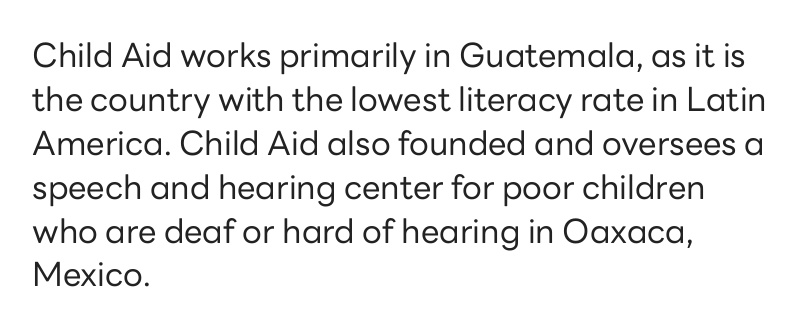
The image shows 33 px regular-weight sans-serif type, upright; set left-aligned, normal line spacing (1.33x), normal letter spacing, not underlined; low stroke contrast and a medium x-height.
